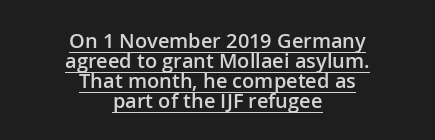
The image shows 20 px text type, upright; set centered, tight line spacing (1.0x), normal letter spacing, underlined.
